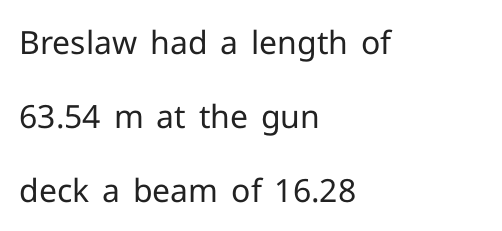
The rendering anchors every line to the left-hand side. Standard letterfit; no display-style spreading of the glyphs. Successive baselines arrive slowly, with a big drop between each. Each letter keeps its own natural width here, so spacing adapts to shape. Rendered with straight, roman letterforms.
